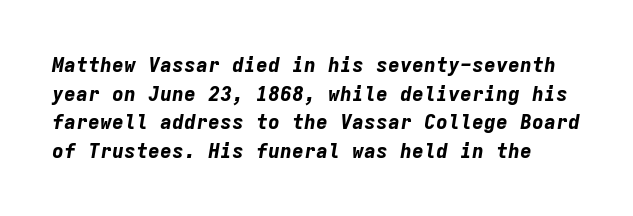
The image shows 20 px bold type, italic (leaning right); set normal line spacing (1.43x), normal letter spacing, not underlined.
